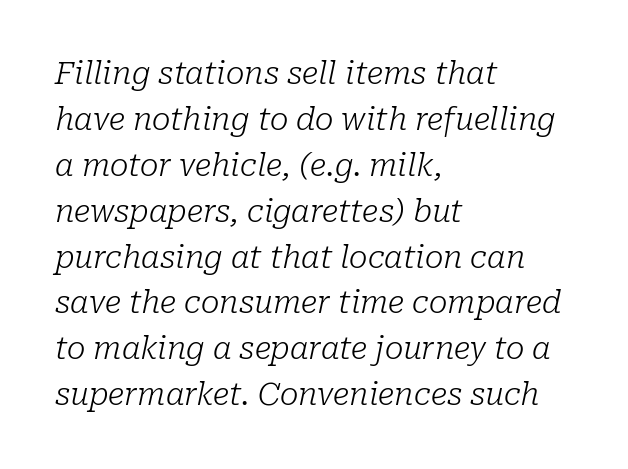
Q: Is the text bold? A: No.
Q: Is the text italic (slanted)? A: Yes, it leans right by about 10 degrees.
Q: Is the typeface a serif or a sans-serif typeface? A: Serif.
Q: Is the text underlined? A: No.
Q: How is the paragraph aligned? A: Left-aligned.
Q: Is the spacing between letters normal or unusually wide? A: Normal.
Q: Is the spacing between lines tight, normal or loose? A: Normal.
Q: Width (condensed, normal, or wide)? A: Normal.
Q: Stroke contrast? A: Low.
Q: x-height? A: Medium.
Q: Monospaced? A: No.
